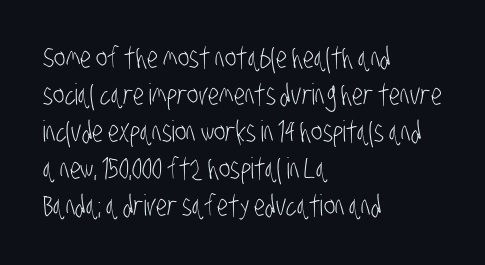
The image shows 29 px light, condensed sans-serif type; set left-aligned, normal line spacing (1.28x), normal letter spacing, not underlined; low stroke contrast and a large x-height.
